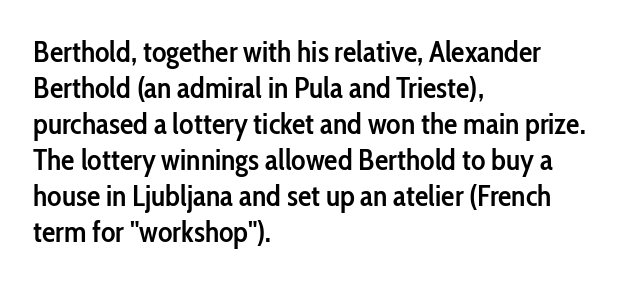
The image shows 30 px semibold, condensed sans-serif type, upright; set left-aligned, line spacing 1.2x, normal letter spacing, not underlined; low stroke contrast and a medium x-height.
